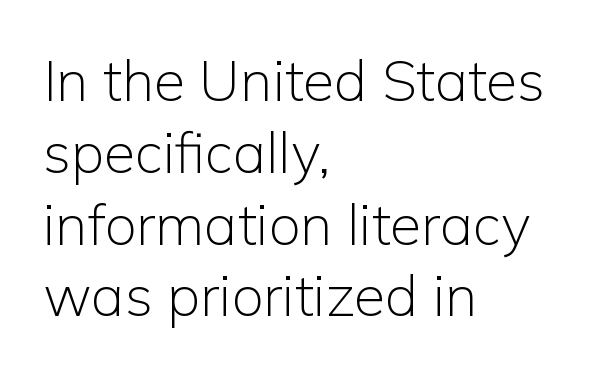
{"serif": "no", "italic": "no", "bold": "no", "weight": "light", "width": "normal", "stroke_contrast": "low", "x_height": "medium", "monospaced": "no", "underline": "no", "align": "left", "line_spacing": "normal", "line_spacing_ratio": 1.26, "letter_spacing": "normal", "letter_spacing_em": 0.0, "glyph_px": 57}
